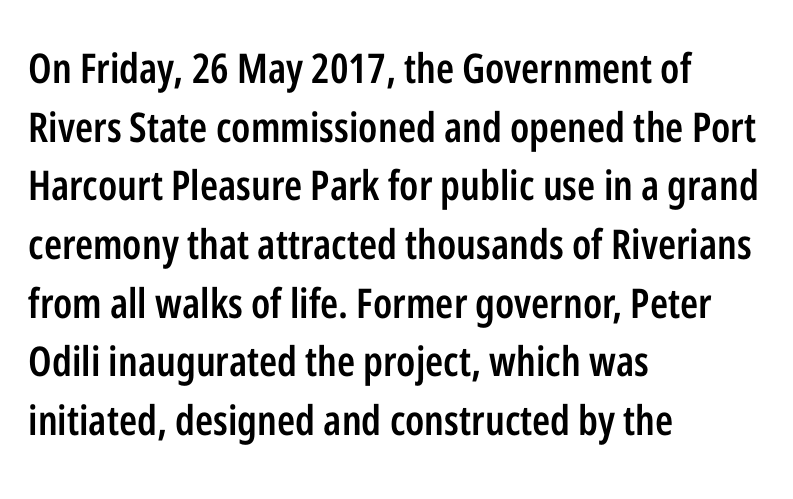
The letters sit at their default tracking, neither squeezed nor spread. Weight: semibold (demi). The block of text has a typical density, with ordinary space between rows. The passage shown is typed in a proportional face where columns would drift. Plain, unruled lines of type.
